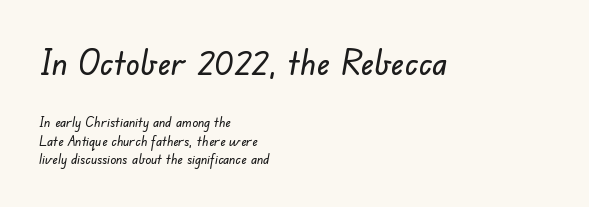
Nothing sits at the stroke ends, so this counts as sans-serif. The letters advance in unequal steps, a hallmark of proportional type. Underline: absent. The tracking reads as untouched default to a designer's eye.
